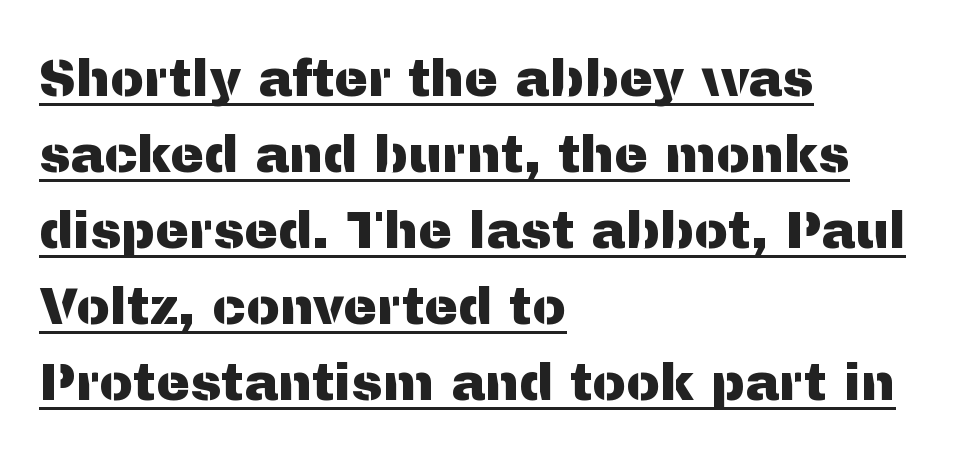
{"serif": "no", "italic": "no", "width": "normal", "stroke_contrast": "medium", "x_height": "medium", "monospaced": "no", "underline": "yes", "align": "left", "line_spacing": "normal", "line_spacing_ratio": 1.49, "letter_spacing": "normal", "letter_spacing_em": 0.0, "glyph_px": 51}
